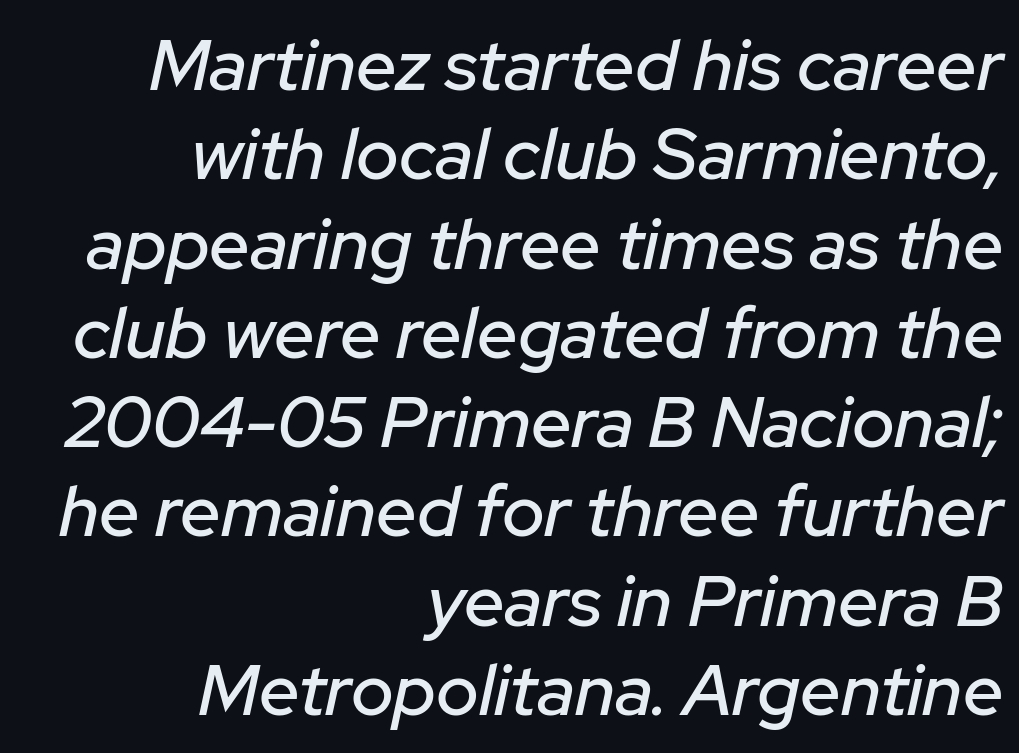
{"italic": "yes", "lean": "right", "slant_degrees": 12, "width": "normal", "stroke_contrast": "low", "x_height": "medium", "monospaced": "no", "underline": "no", "align": "right", "line_spacing_ratio": 1.24, "letter_spacing": "normal", "letter_spacing_em": 0.0, "glyph_px": 72}
